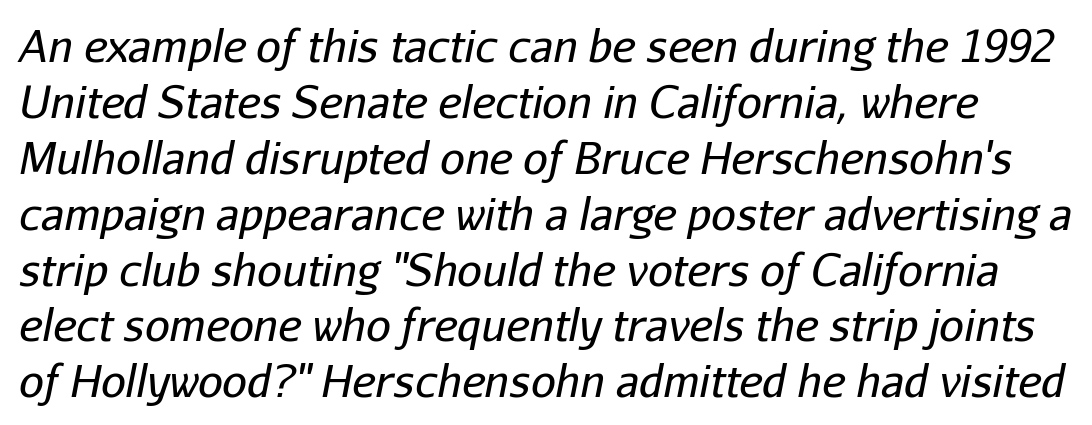
Weight: not bold — regular or lighter. Default kerning and tracking; the words read as compact shapes. The rows are spaced the way most documents space them. Emphasis-style slanted type is in use.
